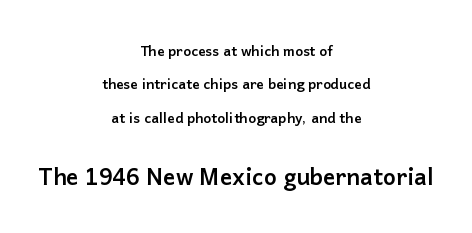
The image shows 23 px bold type, upright; set centered, loose line spacing (2.38x), normal letter spacing, not underlined; the second (bottom) block is 1.64x larger.
